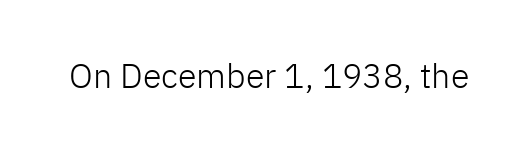
{"serif": "no", "italic": "no", "bold": "no", "weight": "light", "width": "normal", "stroke_contrast": "low", "x_height": "medium", "monospaced": "no", "underline": "no", "letter_spacing": "normal", "letter_spacing_em": 0.0, "glyph_px": 34}
